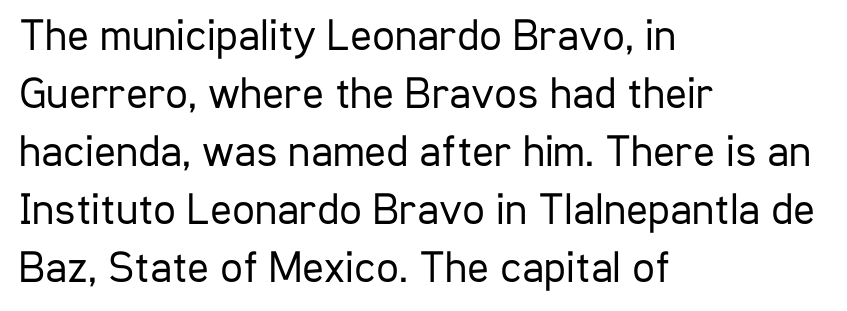
The image shows 45 px regular-weight, condensed sans-serif type, upright; set left-aligned, normal line spacing (1.29x), normal letter spacing, not underlined; low stroke contrast and a medium x-height.
